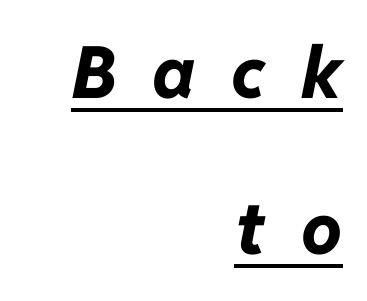
Q: Is the text bold? A: Yes.
Q: Is the text italic (slanted)? A: Yes, it leans right by about 11 degrees.
Q: Is the text underlined? A: Yes.
Q: How is the paragraph aligned? A: Right-aligned.
Q: Is the spacing between letters normal or unusually wide? A: Unusually wide.
Q: Is the spacing between lines tight, normal or loose? A: Loose.
Q: Width (condensed, normal, or wide)? A: Normal.
Q: Stroke contrast? A: Low.
Q: x-height? A: Medium.
Q: Monospaced? A: No.
